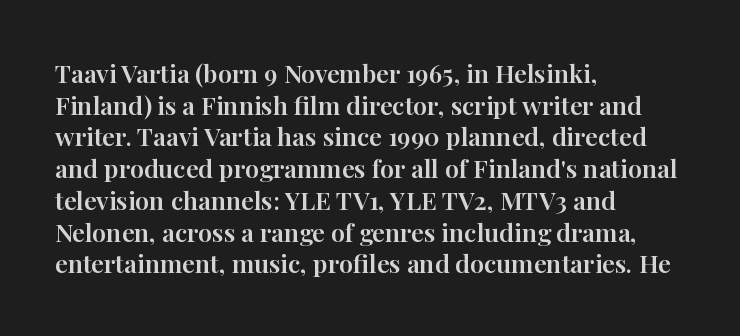
The image shows 25 px text type, upright; set left-aligned, normal line spacing (1.27x), normal letter spacing, not underlined.
